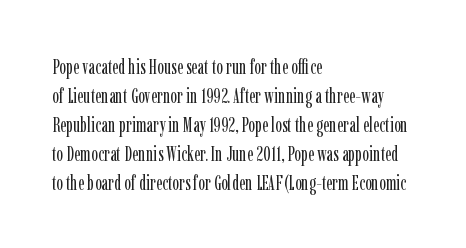
The image shows 20 px text type, upright; set left-aligned, normal line spacing (1.45x), normal letter spacing, not underlined.
